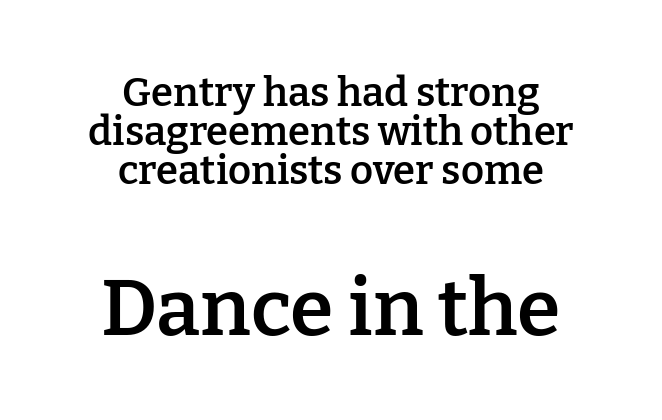
{"serif": "yes", "italic": "no", "bold": "semi", "weight": "semibold", "width": "normal", "stroke_contrast": "low", "x_height": "medium", "monospaced": "no", "underline": "no", "align": "center", "line_spacing": "tight", "line_spacing_ratio": 0.97, "letter_spacing": "normal", "letter_spacing_em": 0.0, "larger_block": "second", "size_ratio": 1.98, "glyph_px": 79}
